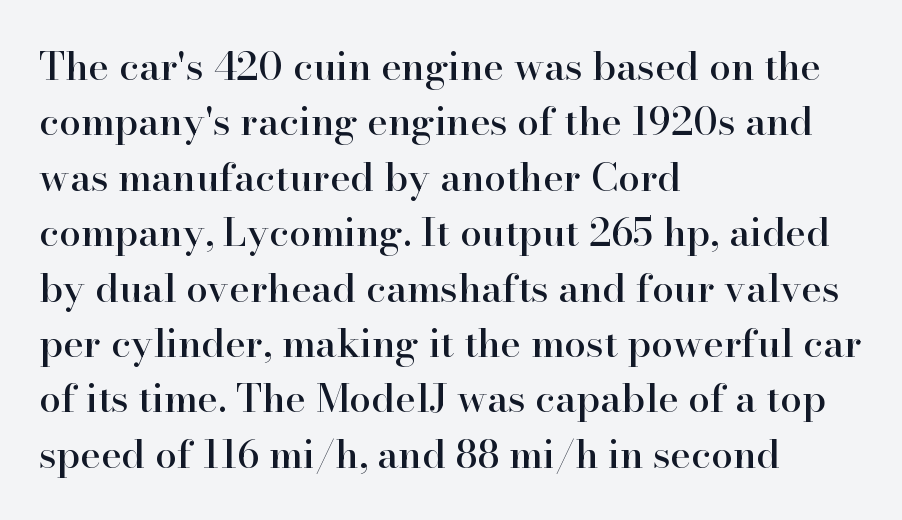
The image shows 39 px serif type, upright; set left-aligned, normal line spacing (1.42x), normal letter spacing, not underlined; high stroke contrast and a small x-height.
